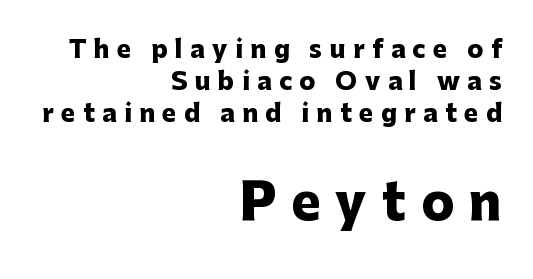
{"serif": "no", "italic": "no", "bold": "yes", "weight": "heavy", "width": "normal", "stroke_contrast": "low", "x_height": "medium", "monospaced": "no", "underline": "no", "align": "right", "line_spacing": "normal", "line_spacing_ratio": 1.33, "letter_spacing": "wide", "letter_spacing_em": 0.31, "larger_block": "second", "size_ratio": 2.04, "glyph_px": 49}
